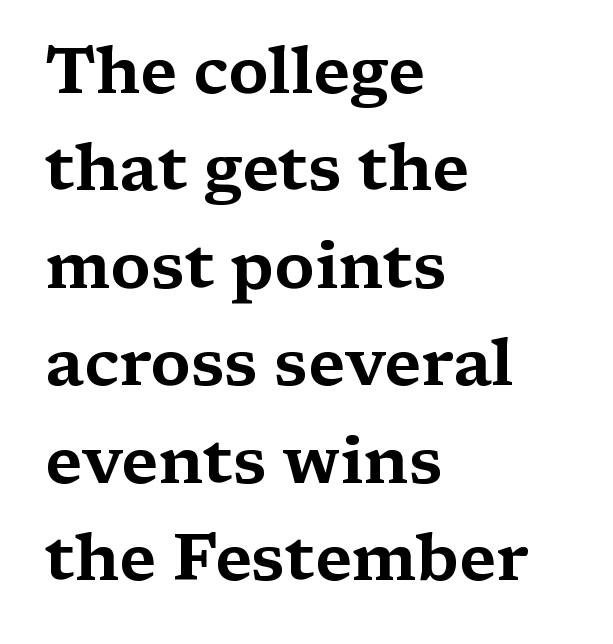
The image shows 65 px wide serif type, upright; set left-aligned, normal line spacing (1.5x), normal letter spacing, not underlined; medium stroke contrast and a medium x-height.
